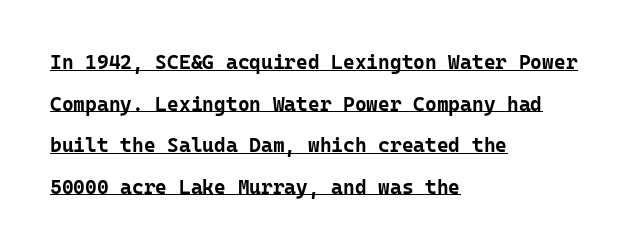
These lines stack with their left ends in a neat column. The lettering holds an erect, upright posture throughout. A great deal of white space separates one row of letters from the next. Underlining? Definitely there. As a designer I'd log this as weight 700, bold. Does extra space separate the letters? No, they use regular spacing.
